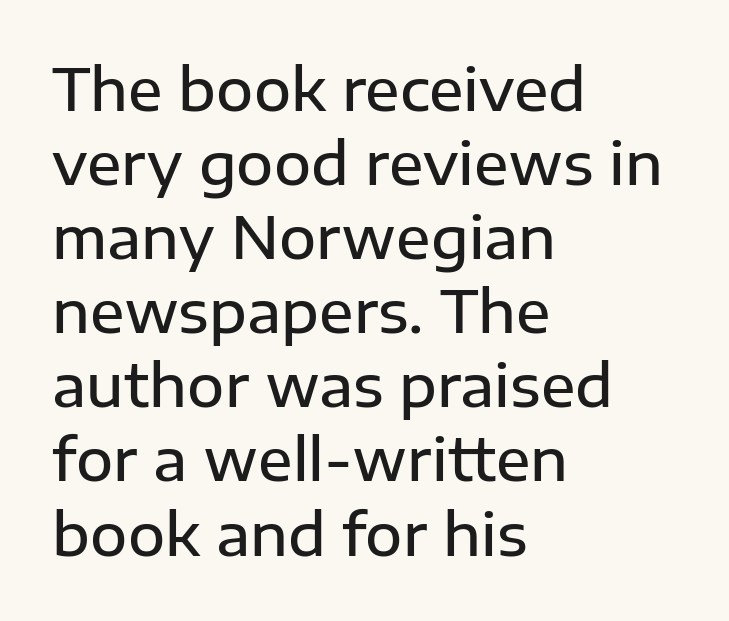
The image shows 57 px semibold sans-serif type, upright; set left-aligned, normal line spacing (1.3x), normal letter spacing, not underlined; low stroke contrast and a medium x-height.
